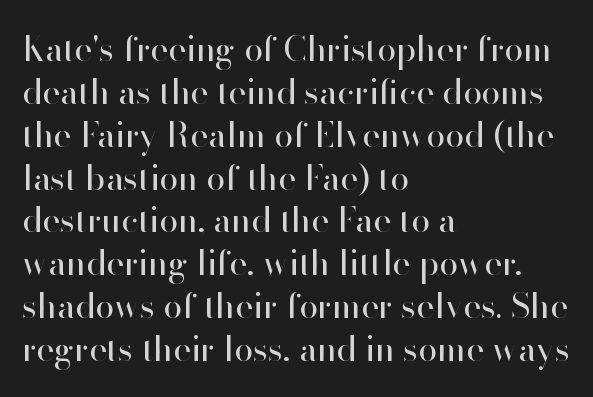
Q: Is the text bold? A: No.
Q: Is the text italic (slanted)? A: No, it is upright.
Q: Is the typeface a serif or a sans-serif typeface? A: Sans-serif.
Q: Is the text underlined? A: No.
Q: How is the paragraph aligned? A: Left-aligned.
Q: Is the spacing between letters normal or unusually wide? A: Normal.
Q: Is the spacing between lines tight, normal or loose? A: Normal.
Q: Width (condensed, normal, or wide)? A: Normal.
Q: Stroke contrast? A: High.
Q: x-height? A: Small.
Q: Monospaced? A: No.
